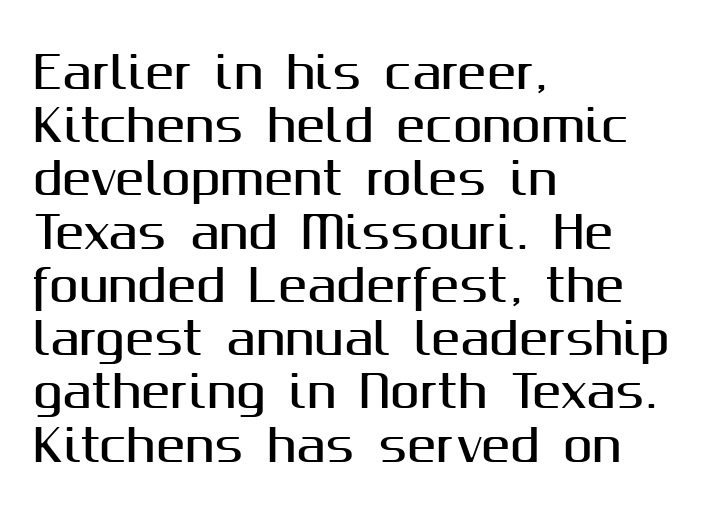
The image shows 44 px sans-serif type, upright; set left-aligned, line spacing 1.21x, normal letter spacing, not underlined; medium stroke contrast and a medium x-height.
